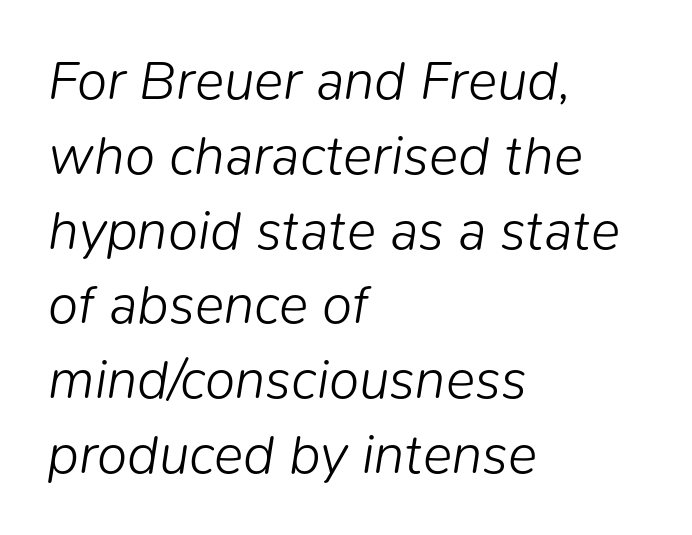
Q: Is the text bold? A: No.
Q: Is the text italic (slanted)? A: Yes, it leans right by about 9 degrees.
Q: Is the text underlined? A: No.
Q: How is the paragraph aligned? A: Left-aligned.
Q: Is the spacing between letters normal or unusually wide? A: Normal.
Q: Is the spacing between lines tight, normal or loose? A: Normal.
Q: Width (condensed, normal, or wide)? A: Normal.
Q: Stroke contrast? A: Low.
Q: x-height? A: Medium.
Q: Monospaced? A: No.
